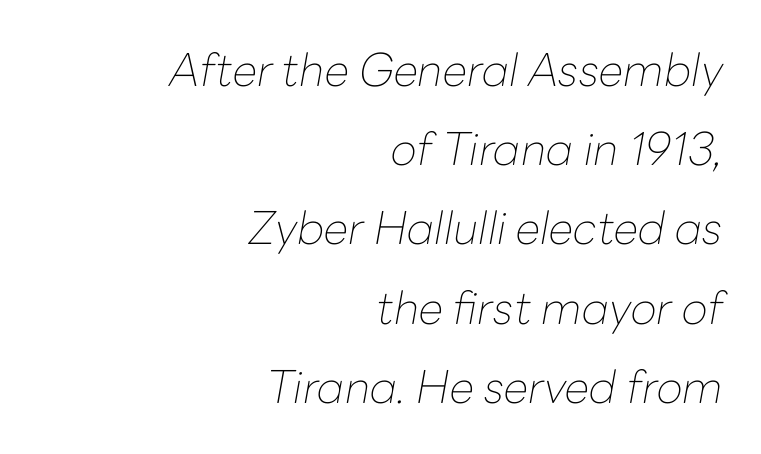
Q: Is the text bold? A: No.
Q: Is the text italic (slanted)? A: Yes, it leans right by about 10 degrees.
Q: Is the text underlined? A: No.
Q: How is the paragraph aligned? A: Right-aligned.
Q: Is the spacing between letters normal or unusually wide? A: Normal.
Q: Width (condensed, normal, or wide)? A: Normal.
Q: Stroke contrast? A: Low.
Q: x-height? A: Medium.
Q: Monospaced? A: No.
